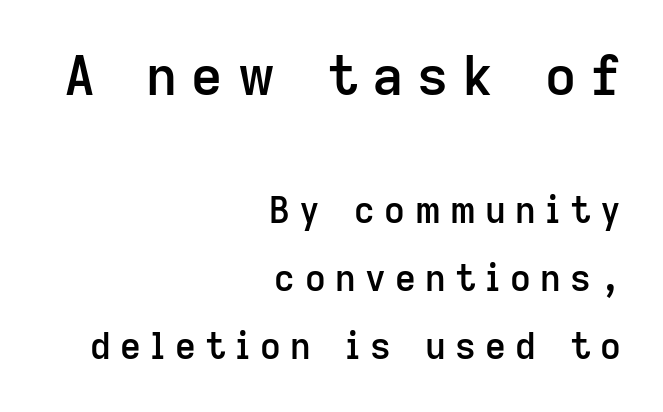
The image shows 54 px semibold sans-serif type, upright; set right-aligned, line spacing 1.89x, unusually wide letter spacing (+0.26 em), not underlined; the first (top) block is 1.5x larger; low stroke contrast and a medium x-height.
